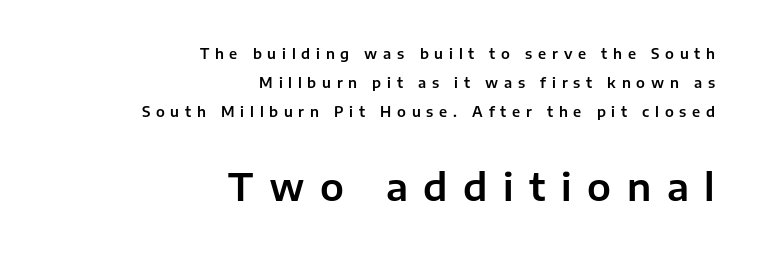
The image shows 38 px sans-serif type, upright; set right-aligned, loose line spacing (2.07x), unusually wide letter spacing (+0.41 em), not underlined; the second (bottom) block is 2.71x larger; low stroke contrast and a medium x-height.
